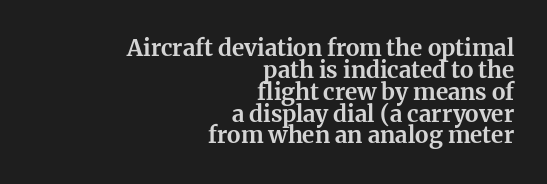
Q: Is the text bold? A: Yes.
Q: Is the text italic (slanted)? A: No, it is upright.
Q: Is the text underlined? A: No.
Q: How is the paragraph aligned? A: Right-aligned.
Q: Is the spacing between letters normal or unusually wide? A: Normal.
Q: Is the spacing between lines tight, normal or loose? A: Tight.
